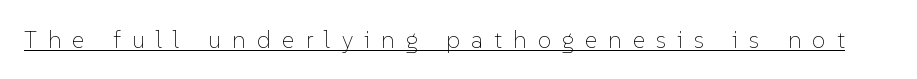
{"italic": "no", "bold": "no", "underline": "yes", "letter_spacing": "wide", "letter_spacing_em": 0.47, "glyph_px": 24}
